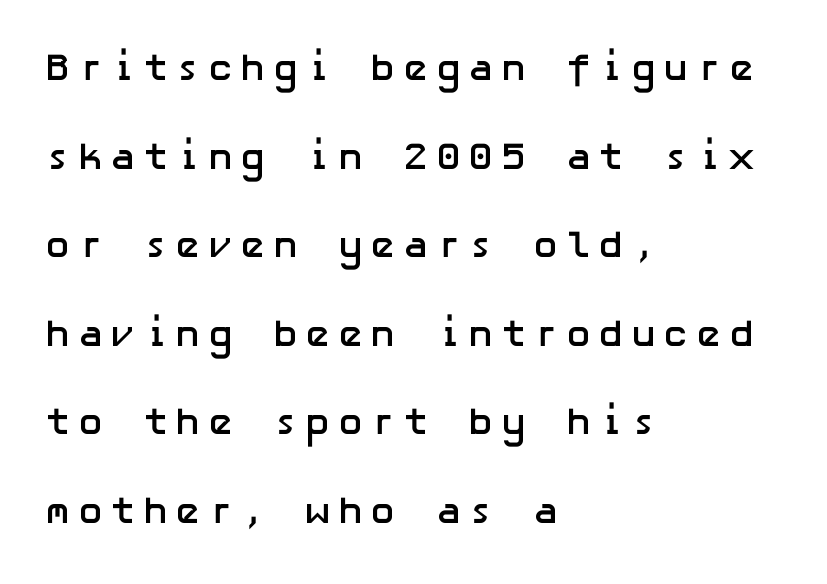
The image shows 38 px semibold sans-serif type, upright; set left-aligned, loose line spacing (2.33x), not underlined; low stroke contrast and a medium x-height.
